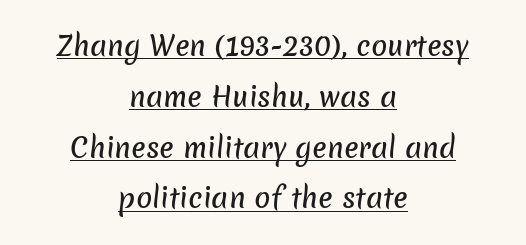
{"underline": "yes", "align": "center", "line_spacing_ratio": 1.88, "letter_spacing": "normal", "letter_spacing_em": 0.0, "glyph_px": 27}
